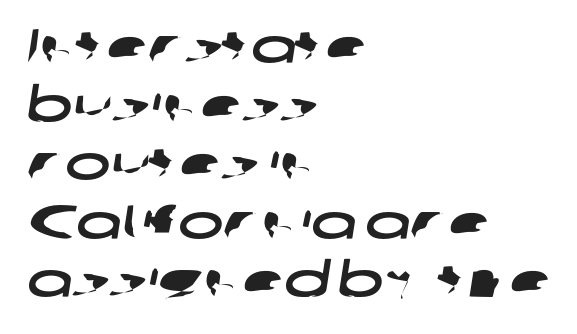
The font family rendered here belongs to the sans-serif group. No extra tracking has been applied to these lines. Every row of glyphs begins at an identical x-position on the left. Descender tails drop into unmarked territory. Here the designer chose a conventional face with non-uniform glyph widths.
